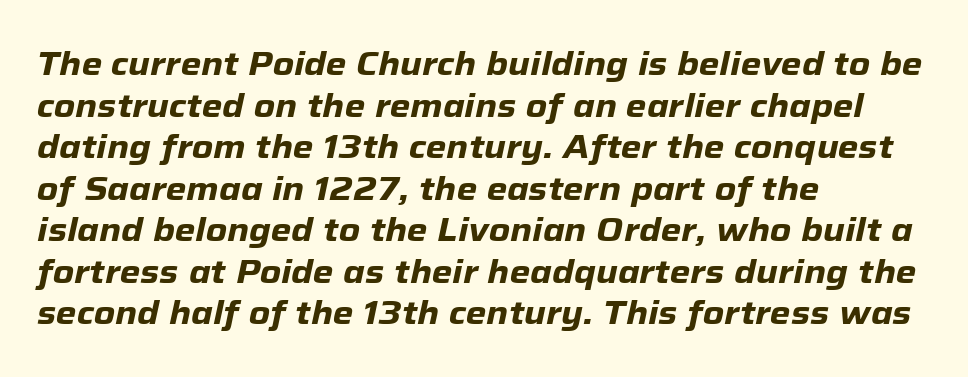
{"italic": "yes", "lean": "right", "slant_degrees": 12, "bold": "yes", "weight": "heavy", "width": "normal", "stroke_contrast": "low", "x_height": "medium", "monospaced": "no", "underline": "no", "align": "left", "line_spacing": "normal", "line_spacing_ratio": 1.26, "letter_spacing": "normal", "letter_spacing_em": 0.0, "glyph_px": 33}
